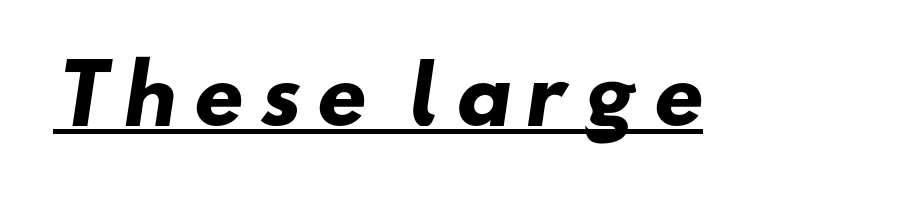
Q: Is the text bold? A: Yes.
Q: Is the typeface a serif or a sans-serif typeface? A: Sans-serif.
Q: Is the text underlined? A: Yes.
Q: Width (condensed, normal, or wide)? A: Wide.
Q: Stroke contrast? A: Low.
Q: x-height? A: Small.
Q: Monospaced? A: No.
